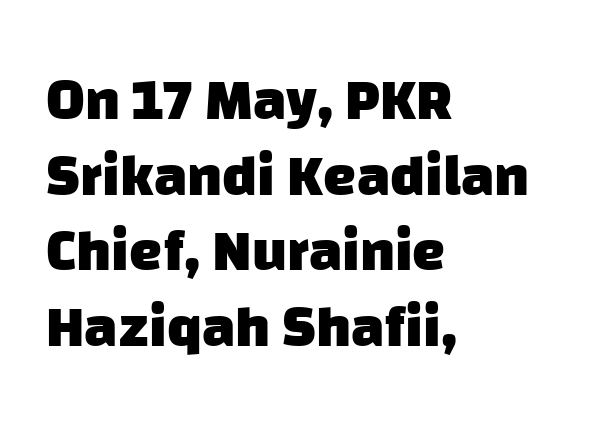
{"serif": "no", "bold": "yes", "weight": "heavy", "width": "normal", "stroke_contrast": "low", "x_height": "large", "monospaced": "no", "underline": "no", "align": "left", "line_spacing": "normal", "line_spacing_ratio": 1.28, "letter_spacing": "normal", "letter_spacing_em": 0.0, "glyph_px": 59}
